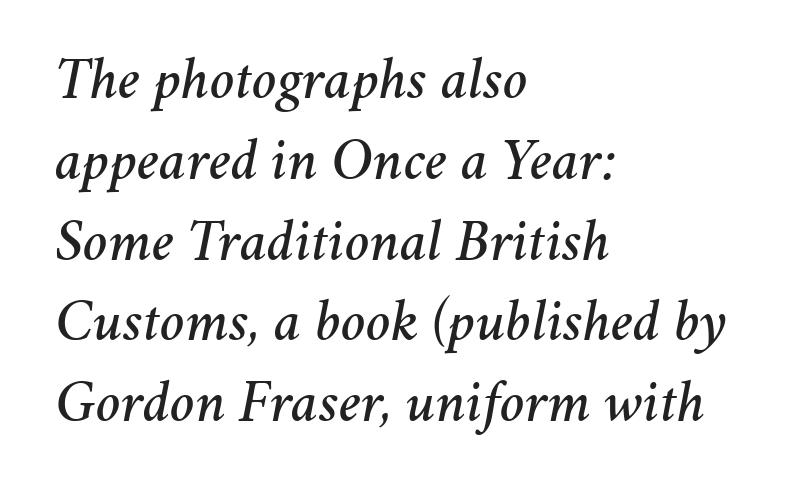
The image shows 59 px text type, italic (leaning right); set left-aligned, normal line spacing (1.37x), normal letter spacing, not underlined; medium stroke contrast and a medium x-height.
